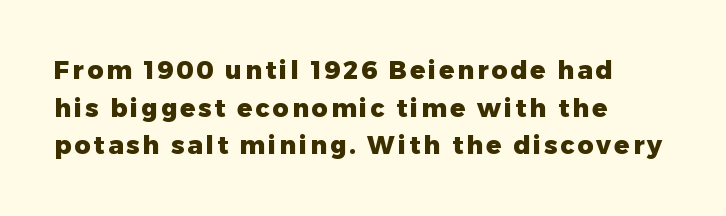
The image shows 25 px bold type, upright; set left-aligned, normal line spacing (1.51x), not underlined.
